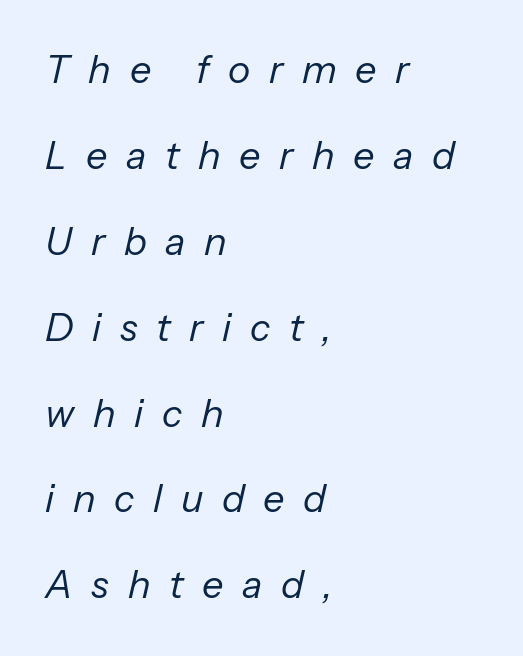
The rendering inserts visible extra space after every character. Unbolded letterforms with no extra heft. The rendering anchors every line to the left-hand side. The block of text is sparse from top to bottom, with ample space between rows.
